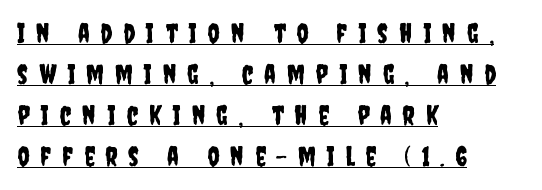
{"italic": "no", "underline": "yes", "align": "left", "line_spacing": "normal", "line_spacing_ratio": 1.52, "letter_spacing": "wide", "letter_spacing_em": 0.4, "glyph_px": 27}
